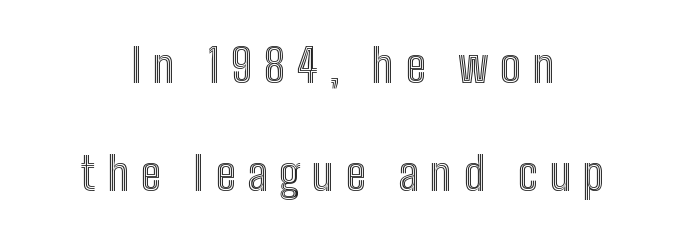
{"italic": "no", "width": "condensed", "x_height": "medium", "monospaced": "no", "underline": "no", "align": "center", "line_spacing": "loose", "line_spacing_ratio": 2.35, "letter_spacing": "wide", "letter_spacing_em": 0.25, "glyph_px": 46}
